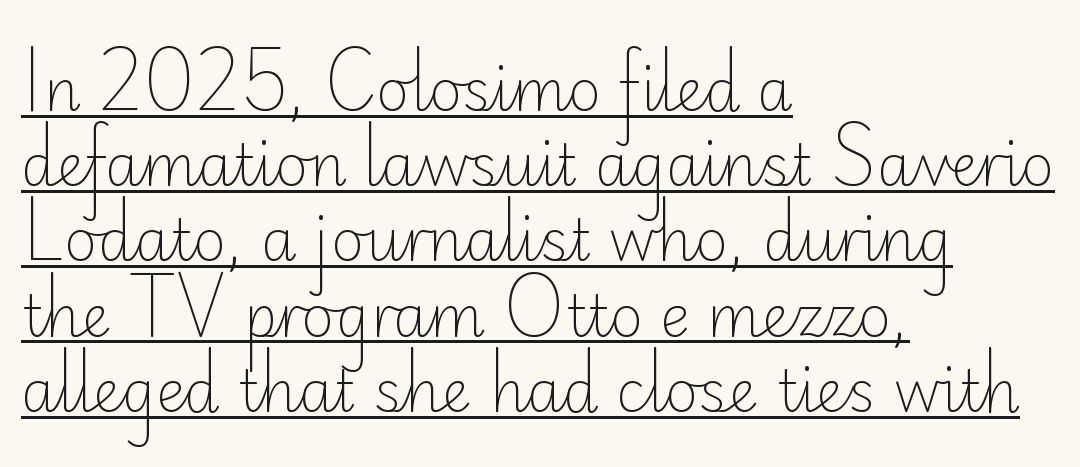
The letters advance in unequal steps, a hallmark of proportional type. The rendering keeps characters at their native spacing. Is the type heavy? It reads as light-to-regular instead. Like a heading marked for emphasis, these lines bear an underscore. The passage shown is typeset with a sans-serif family. Line spacing here is normal.
